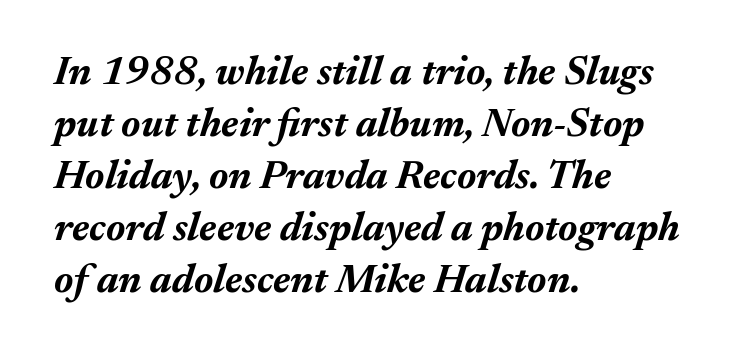
Q: Is the text bold? A: Yes.
Q: Is the text italic (slanted)? A: Yes, it leans right by about 17 degrees.
Q: Is the text underlined? A: No.
Q: How is the paragraph aligned? A: Left-aligned.
Q: Is the spacing between letters normal or unusually wide? A: Normal.
Q: Is the spacing between lines tight, normal or loose? A: Normal.
Q: Width (condensed, normal, or wide)? A: Normal.
Q: Stroke contrast? A: Medium.
Q: x-height? A: Medium.
Q: Monospaced? A: No.
